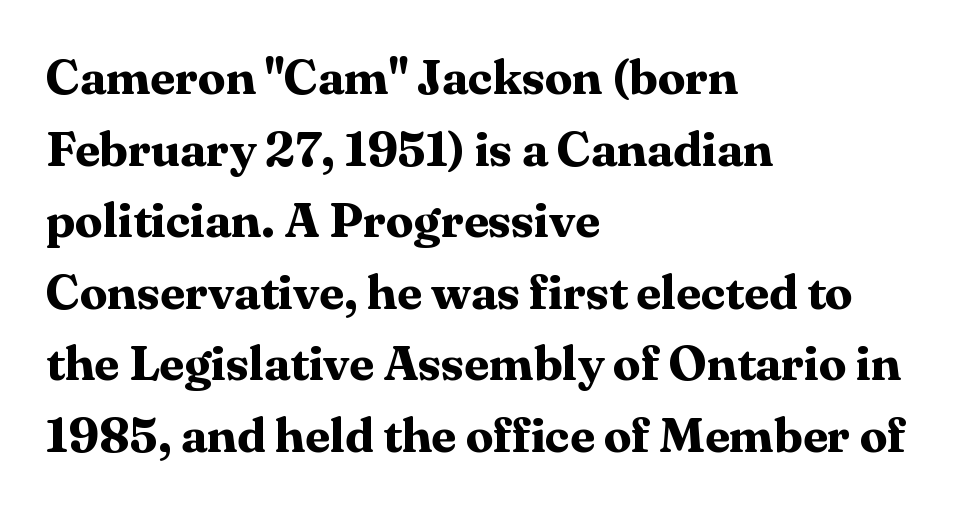
Q: Is the text bold? A: Yes.
Q: Is the text italic (slanted)? A: No, it is upright.
Q: Is the typeface a serif or a sans-serif typeface? A: Serif.
Q: Is the text underlined? A: No.
Q: How is the paragraph aligned? A: Left-aligned.
Q: Is the spacing between letters normal or unusually wide? A: Normal.
Q: Is the spacing between lines tight, normal or loose? A: Normal.
Q: Width (condensed, normal, or wide)? A: Normal.
Q: Stroke contrast? A: Medium.
Q: x-height? A: Medium.
Q: Monospaced? A: No.
